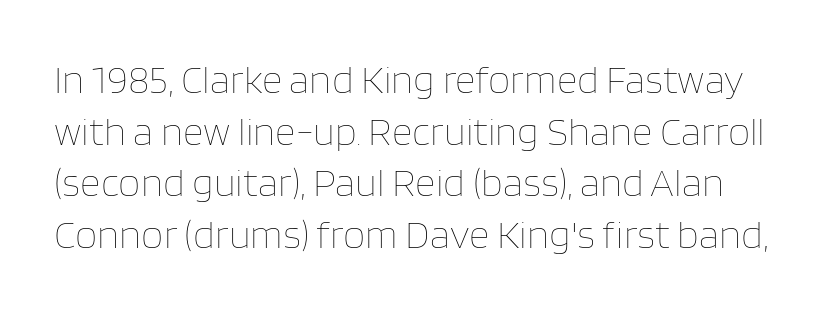
{"italic": "no", "bold": "no", "weight": "thin", "width": "normal", "stroke_contrast": "low", "x_height": "large", "monospaced": "no", "underline": "no", "line_spacing": "normal", "line_spacing_ratio": 1.29, "letter_spacing": "normal", "letter_spacing_em": 0.0, "glyph_px": 40}
